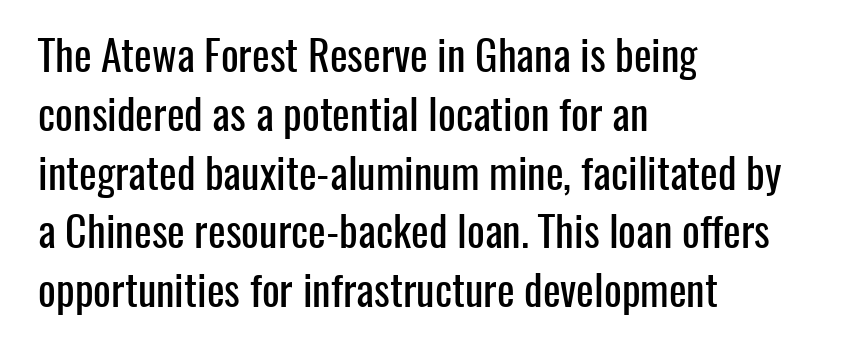
{"serif": "no", "italic": "no", "width": "condensed", "stroke_contrast": "low", "x_height": "medium", "monospaced": "no", "underline": "no", "align": "left", "line_spacing": "normal", "line_spacing_ratio": 1.4, "letter_spacing": "normal", "letter_spacing_em": 0.0, "glyph_px": 42}
